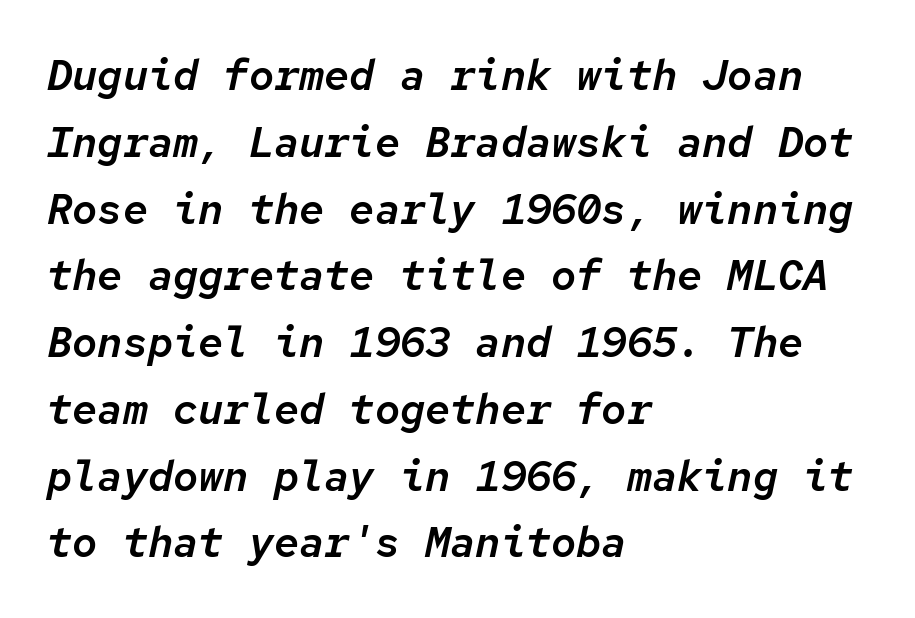
Just letters on the line, the space beneath them empty. Does the leading feel generous? No, just average. Fixed-width glyphs throughout — classic coding-font behaviour. Emphasis-style slanted type is in use. Standard letterfit; no display-style spreading of the glyphs.
